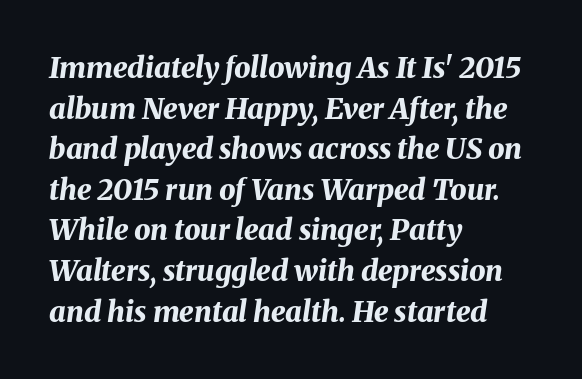
{"italic": "yes", "lean": "right", "slant_degrees": 8, "bold": "yes", "weight": "bold", "width": "normal", "stroke_contrast": "medium", "x_height": "medium", "monospaced": "no", "underline": "no", "align": "left", "line_spacing": "normal", "line_spacing_ratio": 1.4, "letter_spacing": "normal", "letter_spacing_em": 0.0, "glyph_px": 29}
